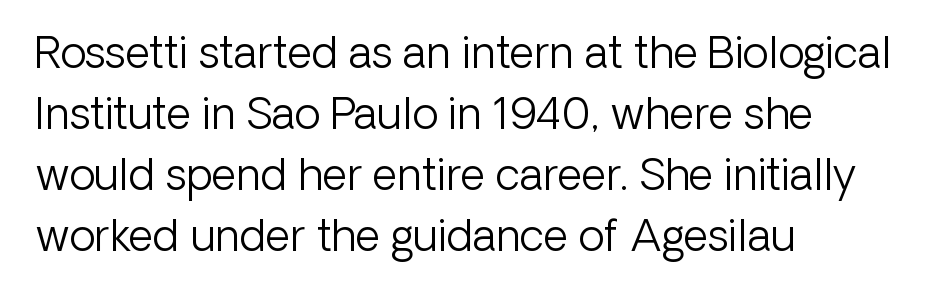
Q: Is the text bold? A: No.
Q: Is the text italic (slanted)? A: No, it is upright.
Q: Is the typeface a serif or a sans-serif typeface? A: Sans-serif.
Q: Is the text underlined? A: No.
Q: How is the paragraph aligned? A: Left-aligned.
Q: Is the spacing between letters normal or unusually wide? A: Normal.
Q: Is the spacing between lines tight, normal or loose? A: Normal.
Q: Width (condensed, normal, or wide)? A: Normal.
Q: Stroke contrast? A: Low.
Q: x-height? A: Medium.
Q: Monospaced? A: No.
